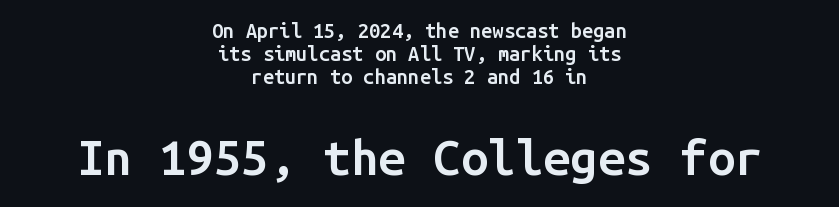
{"serif": "no", "italic": "no", "bold": "semi", "weight": "semibold", "width": "normal", "stroke_contrast": "low", "x_height": "medium", "monospaced": "yes", "underline": "no", "align": "center", "line_spacing_ratio": 1.16, "letter_spacing": "normal", "letter_spacing_em": 0.0, "larger_block": "second", "size_ratio": 2.45, "glyph_px": 49}
